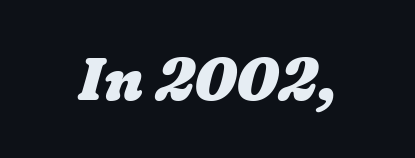
{"bold": "yes", "weight": "heavy", "width": "wide", "stroke_contrast": "low", "x_height": "medium", "monospaced": "no", "underline": "no", "letter_spacing": "normal", "letter_spacing_em": 0.0, "glyph_px": 59}
